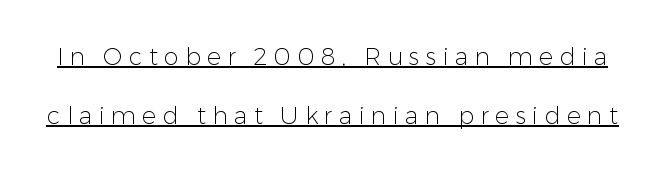
Q: Is the text bold? A: No.
Q: Is the text italic (slanted)? A: No, it is upright.
Q: Is the text underlined? A: Yes.
Q: Is the spacing between letters normal or unusually wide? A: Unusually wide.
Q: Is the spacing between lines tight, normal or loose? A: Loose.
